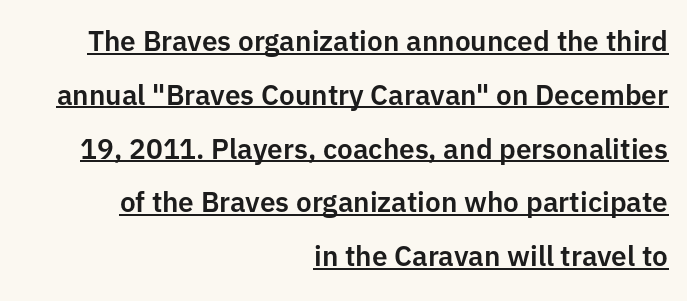
Line ends are locked; line starts wander. Observe the absence of serifs on each vertical stroke in this sample. Compared with typical body copy, the letter spacing here is the same. These lines are rendered in a variable-pitch font. Notice the wide empty band between every row — that's loose leading. Ordinary non-slanted type is in use.
